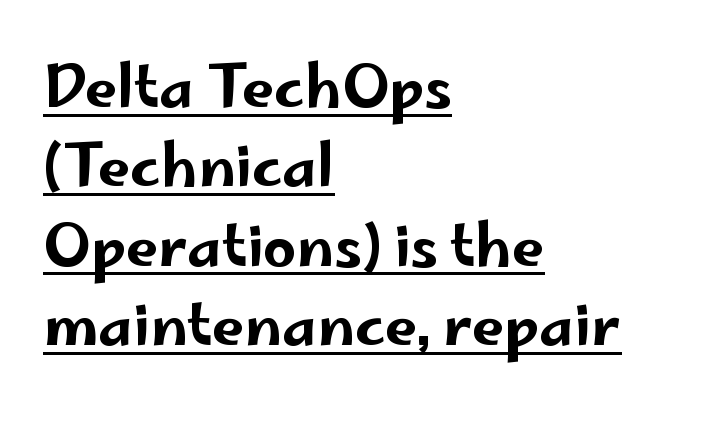
Standard letterfit; no display-style spreading of the glyphs. Does the type have serifs? No, each stem ends abruptly. The axis of the letterforms is exactly vertical. Visually the block forms a straight wall on the left and a jagged coastline on the right.
